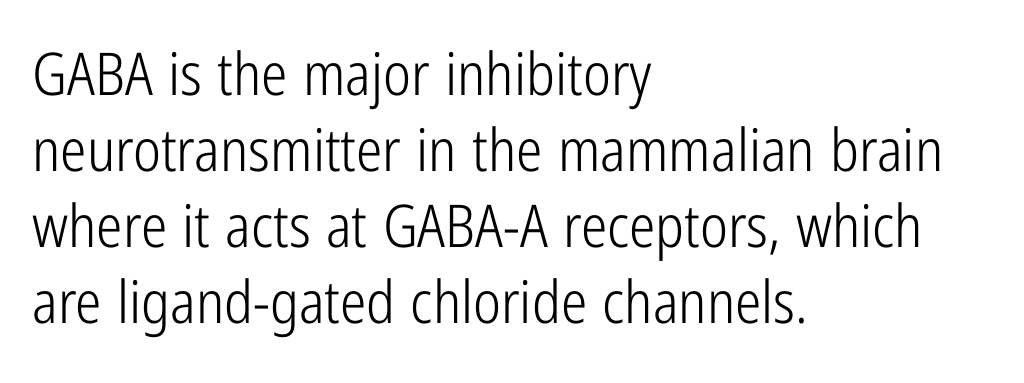
Spacing verdict: proportional, widths tailored to each character. Is the block centered? No — it sits flush against the left margin. No word sits above an underline. The passage shown is not bold in any degree.
